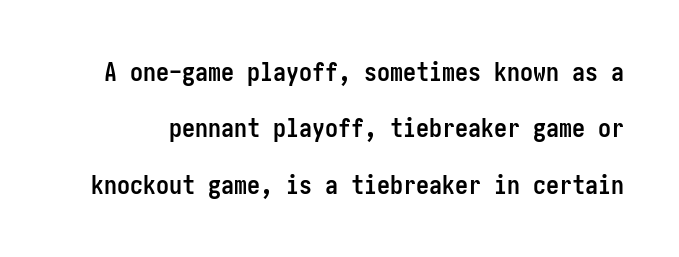
Q: Is the text bold? A: Yes.
Q: Is the text italic (slanted)? A: No, it is upright.
Q: Is the text underlined? A: No.
Q: Is the spacing between letters normal or unusually wide? A: Normal.
Q: Is the spacing between lines tight, normal or loose? A: Loose.
